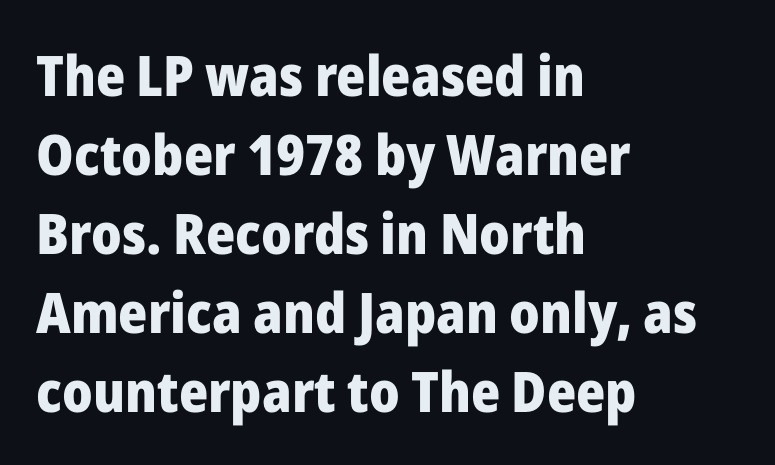
The line texture is even and compact thanks to regular tracking. The block of text has a typical density, with ordinary space between rows. Every row of glyphs begins at an identical x-position on the left. In terms of letterform style, serifs are entirely absent. Here the designer chose a conventional face with non-uniform glyph widths. Descender tails drop into unmarked territory.
